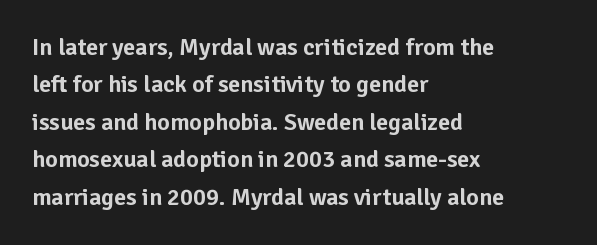
{"italic": "no", "underline": "no", "align": "left", "line_spacing": "normal", "line_spacing_ratio": 1.56, "letter_spacing": "normal", "letter_spacing_em": 0.0, "glyph_px": 24}
